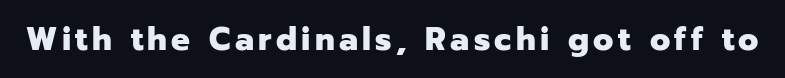
The font's upright variant was chosen for this text. Unlike a traditional serif, this face leaves its strokes unadorned. Varying glyph widths throughout — classic text-font behaviour. Each glyph is drawn with heavy, bold strokes. The passage shown is not underscored anywhere.
